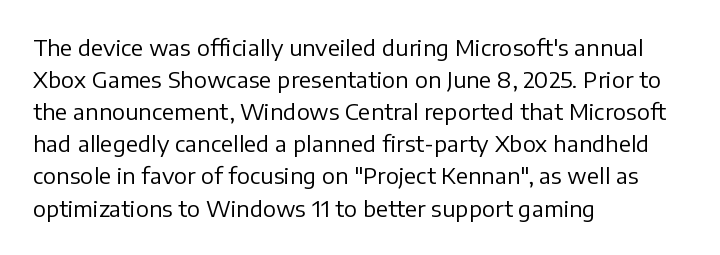
{"italic": "no", "bold": "no", "underline": "no", "align": "left", "line_spacing": "normal", "line_spacing_ratio": 1.46, "letter_spacing": "normal", "letter_spacing_em": 0.0, "glyph_px": 22}
